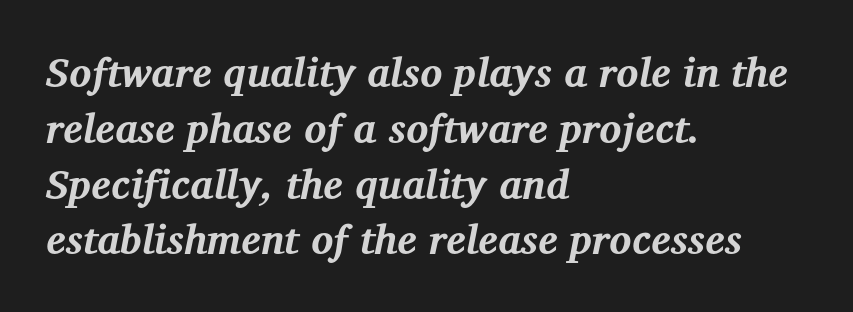
Students, note that the glyphs here touch the page at normal intervals. A serif font was chosen for this passage. The rendering uses natural spacing where letterforms have individual widths. Observe the lean: these are italic letterforms. Honestly, there is no underline to notice here at all.
